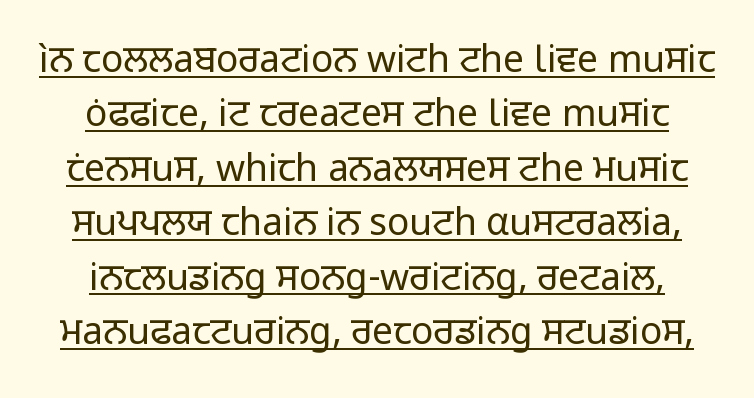
{"serif": "no", "italic": "no", "bold": "no", "weight": "regular", "width": "normal", "stroke_contrast": "low", "x_height": "medium", "monospaced": "no", "underline": "yes", "line_spacing": "normal", "line_spacing_ratio": 1.47, "letter_spacing": "normal", "letter_spacing_em": 0.0, "glyph_px": 37}
